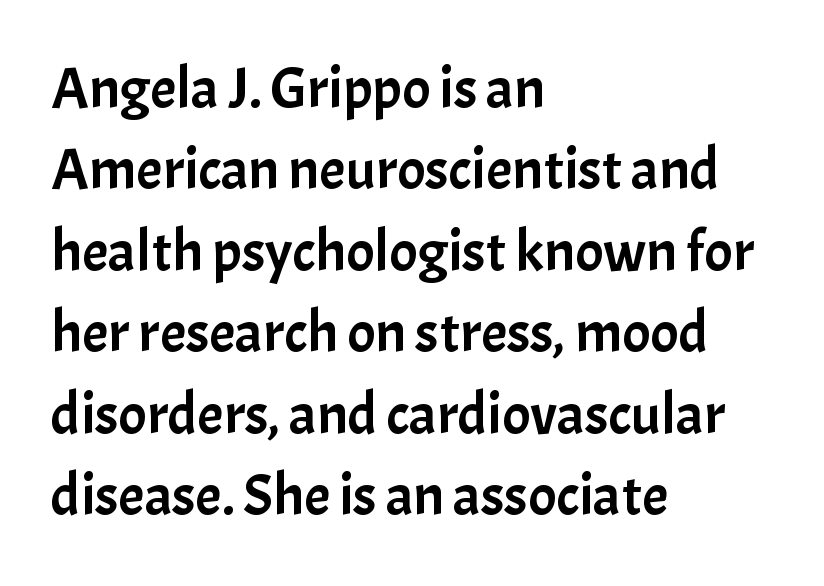
{"serif": "no", "italic": "no", "width": "normal", "stroke_contrast": "low", "x_height": "medium", "monospaced": "no", "underline": "no", "align": "left", "line_spacing": "normal", "line_spacing_ratio": 1.38, "letter_spacing": "normal", "letter_spacing_em": 0.0, "glyph_px": 59}
